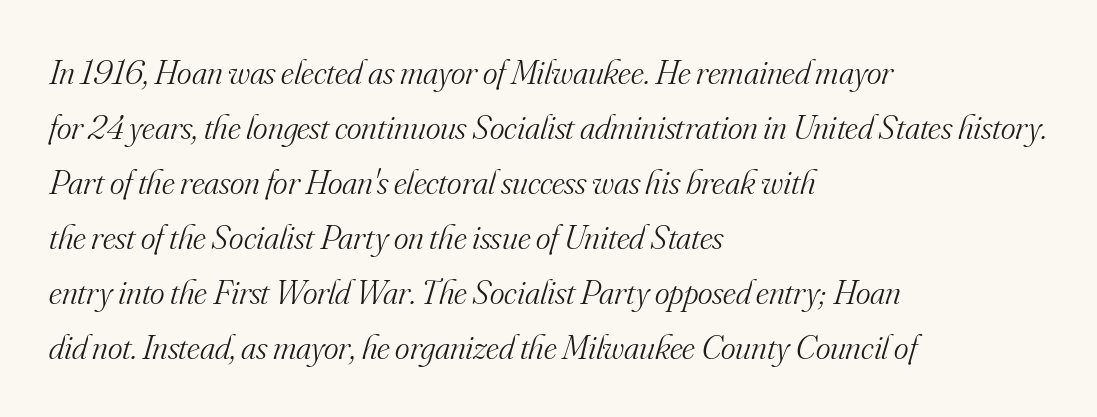
The image shows 35 px light serif type, italic (leaning right); set left-aligned, normal line spacing (1.57x), normal letter spacing, not underlined; medium stroke contrast and a small x-height.
